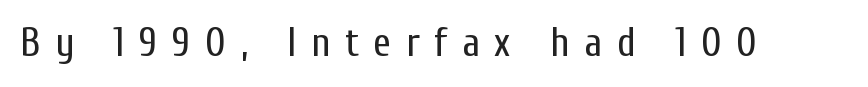
{"serif": "no", "italic": "no", "bold": "no", "weight": "regular", "width": "condensed", "stroke_contrast": "low", "x_height": "medium", "monospaced": "no", "underline": "no", "letter_spacing": "wide", "letter_spacing_em": 0.37, "glyph_px": 40}
